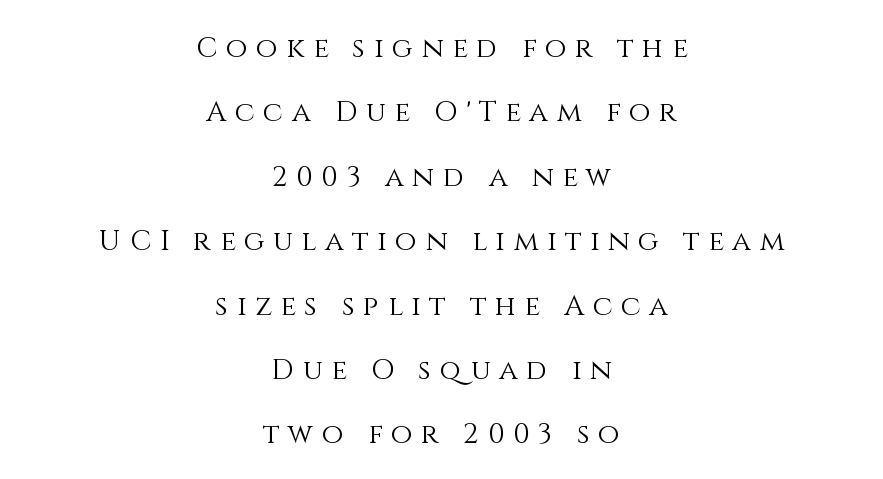
Q: Is the text bold? A: No.
Q: Is the text italic (slanted)? A: No, it is upright.
Q: Is the text underlined? A: No.
Q: How is the paragraph aligned? A: Centered.
Q: Is the spacing between letters normal or unusually wide? A: Unusually wide.
Q: Is the spacing between lines tight, normal or loose? A: Loose.
Q: Width (condensed, normal, or wide)? A: Normal.
Q: Stroke contrast? A: Medium.
Q: x-height? A: Large.
Q: Monospaced? A: No.
